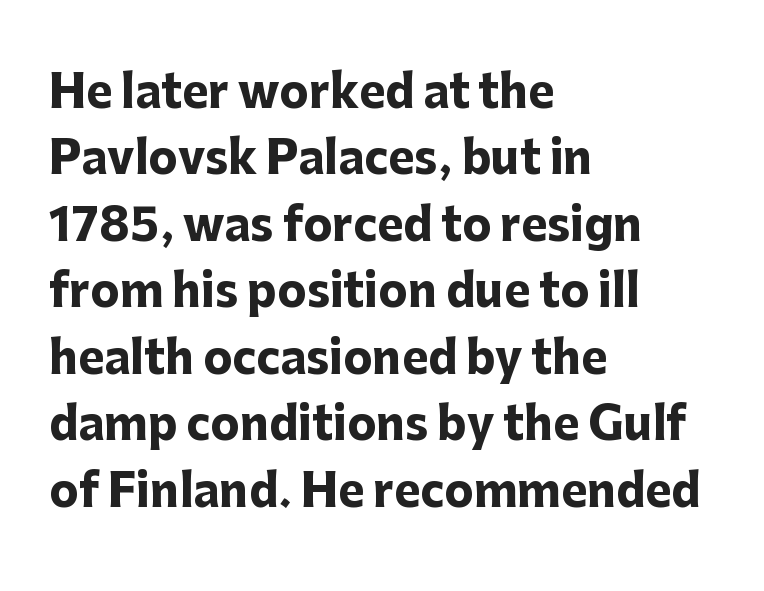
{"serif": "no", "italic": "no", "bold": "yes", "weight": "heavy", "width": "normal", "stroke_contrast": "low", "x_height": "medium", "monospaced": "no", "underline": "no", "align": "left", "line_spacing": "normal", "line_spacing_ratio": 1.51, "letter_spacing": "normal", "letter_spacing_em": 0.0, "glyph_px": 44}
